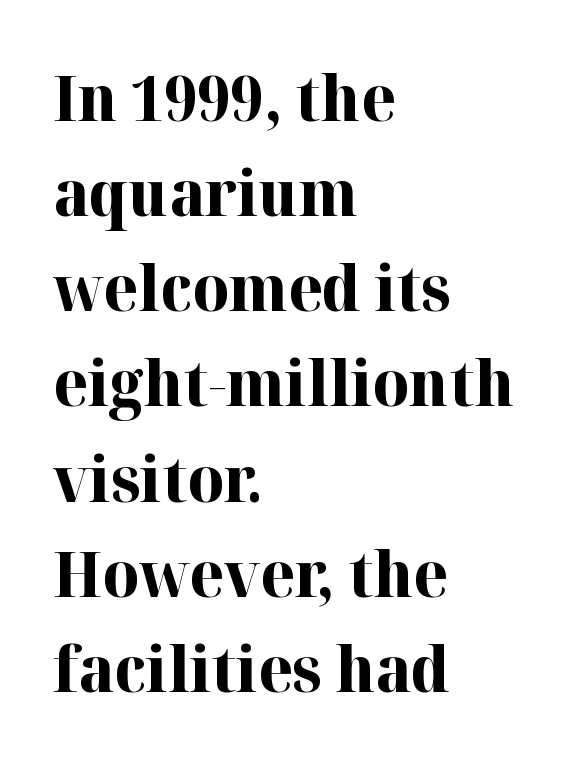
The image shows 63 px bold serif type, upright; set left-aligned, normal line spacing (1.51x), normal letter spacing, not underlined; high stroke contrast and a medium x-height.
